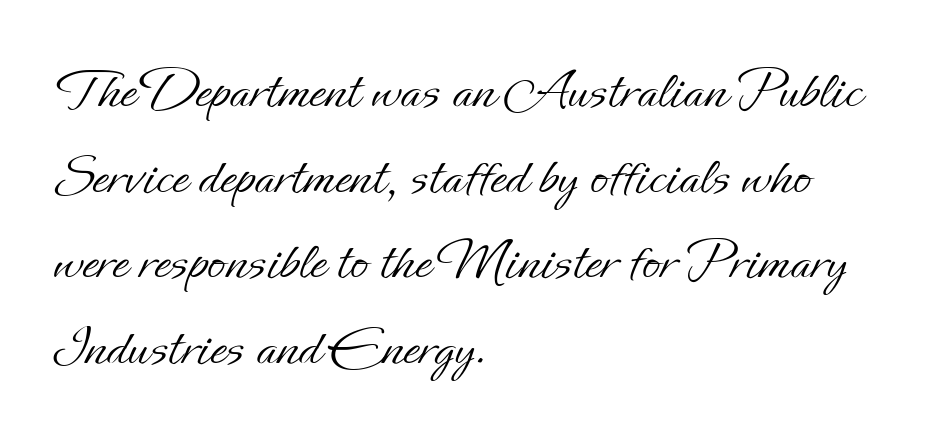
All the whitespace from short lines collects on the right. Horizontal bands of white between lines are of average thickness. These lines keep a tight, regular rhythm from letter to letter. The space directly below the letters is spotless. Note the varied advance widths — an 'i' is clearly narrower than an 'm'.
